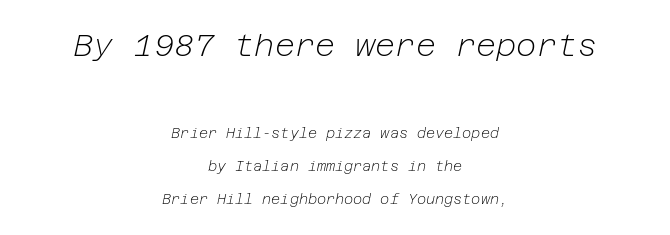
The image shows 31 px light type, italic (leaning right); set centered, loose line spacing (2.36x), normal letter spacing, not underlined; the first (top) block is 2.21x larger; low stroke contrast and a medium x-height.
